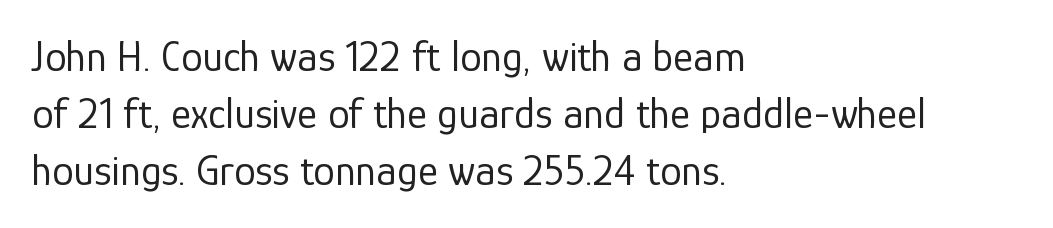
The image shows 43 px regular-weight sans-serif type, upright; set left-aligned, normal line spacing (1.33x), normal letter spacing, not underlined; low stroke contrast and a medium x-height.
